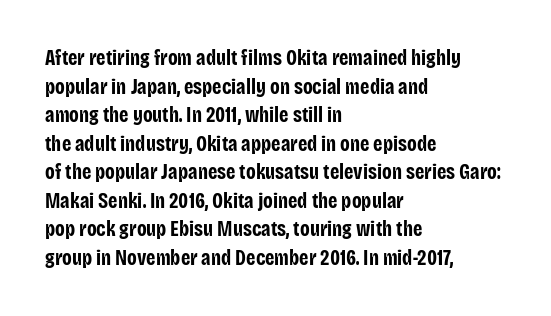
Notice how descenders clear the ascenders below comfortably — that's standard leading. Clear beneath every line of the passage. These lines are set flush left with a ragged right edge. The type sits square on the baseline with zero lean. Each word holds together tightly as a unit, with standard inter-letter gaps.
